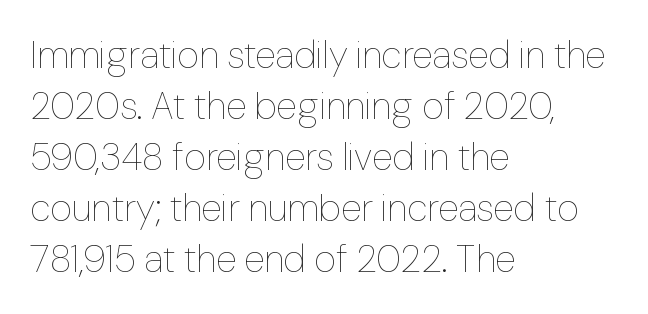
Posture: straight, roman, zero tilt. Short and long lines alike share a common starting point at left. Here the designer chose a conventional face with non-uniform glyph widths. On a weight scale, this lands at 450 or below. The rendering keeps characters at their native spacing. Descenders are the only things crossing below the line.
